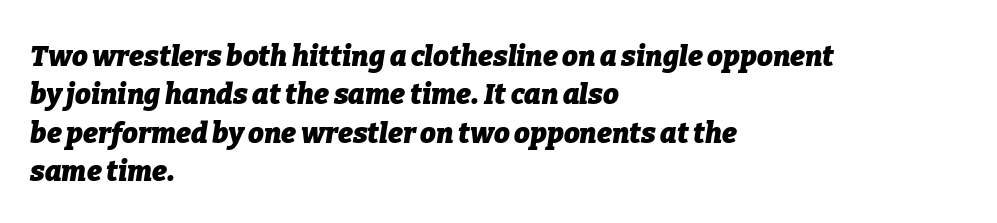
The image shows 28 px heavy type, italic (leaning right); set left-aligned, normal line spacing (1.37x), normal letter spacing, not underlined; low stroke contrast and a medium x-height.
